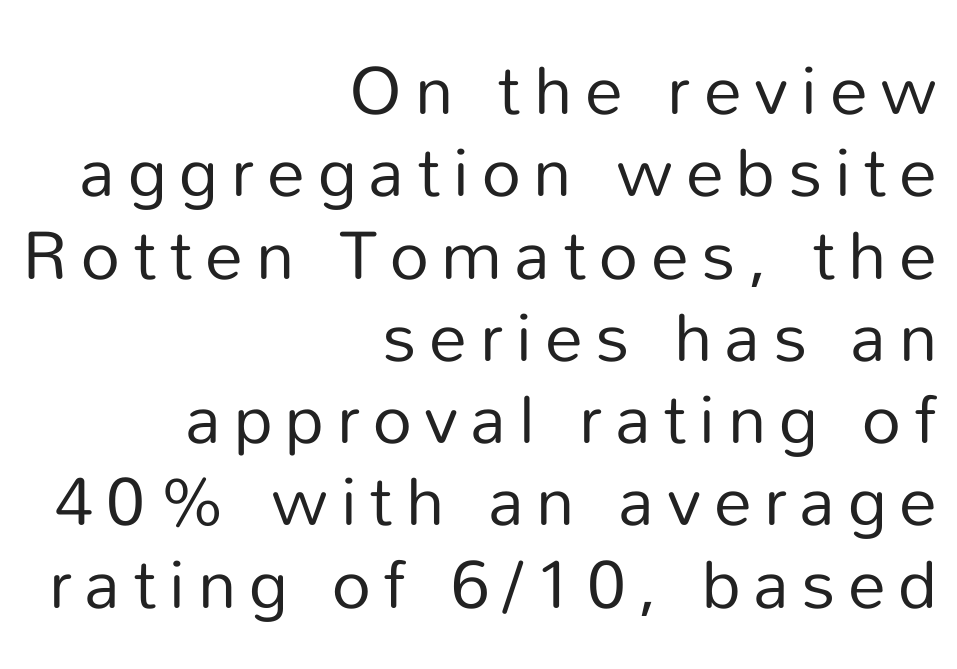
{"serif": "no", "italic": "no", "bold": "no", "weight": "regular", "width": "normal", "stroke_contrast": "low", "x_height": "medium", "monospaced": "no", "underline": "no", "align": "right", "line_spacing_ratio": 1.21, "glyph_px": 68}
